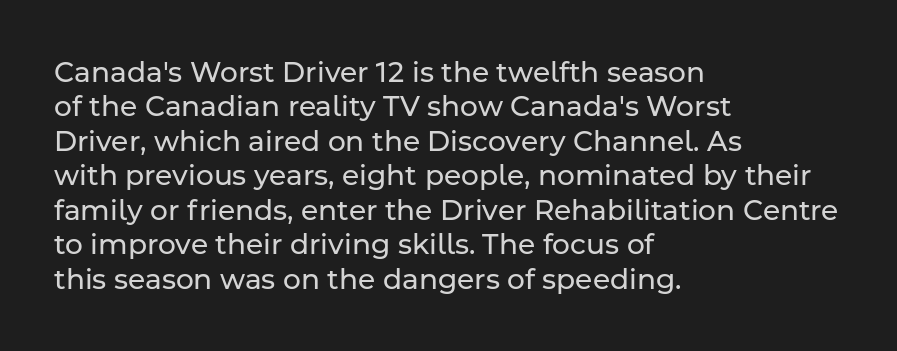
{"serif": "no", "italic": "no", "bold": "no", "weight": "regular", "width": "normal", "stroke_contrast": "low", "x_height": "medium", "monospaced": "no", "underline": "no", "align": "left", "line_spacing_ratio": 1.23, "letter_spacing": "normal", "letter_spacing_em": 0.0, "glyph_px": 28}
